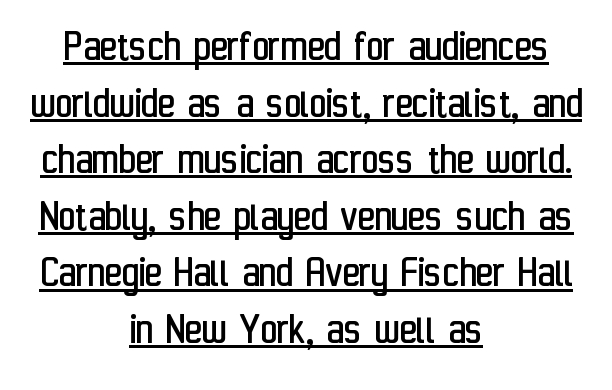
{"serif": "no", "italic": "no", "bold": "no", "weight": "regular", "width": "condensed", "stroke_contrast": "low", "x_height": "medium", "monospaced": "no", "underline": "yes", "align": "center", "line_spacing_ratio": 1.23, "letter_spacing": "normal", "letter_spacing_em": 0.0, "glyph_px": 46}
